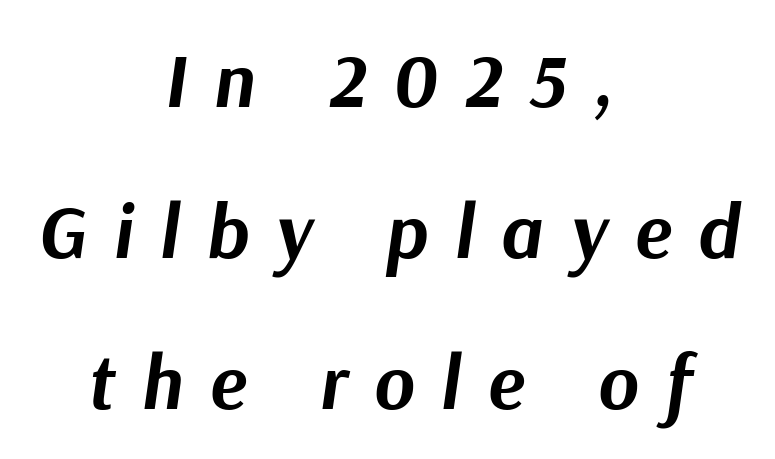
The face used here is rendered with a markedly widened letterfit. A typesetter would call this proportional, since set widths differ per character. Neither beginnings nor endings align; midpoints do. A full-strength bold gives these letters their thick strokes.
